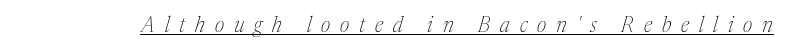
{"italic": "yes", "lean": "right", "slant_degrees": 17, "bold": "no", "underline": "yes", "letter_spacing": "wide", "letter_spacing_em": 0.47, "glyph_px": 21}
